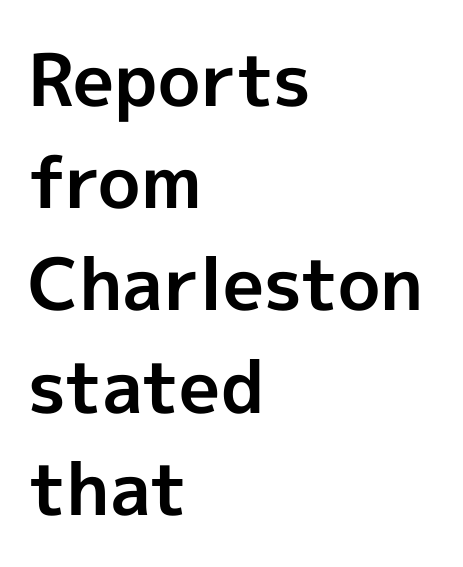
Q: Is the text bold? A: Yes.
Q: Is the text italic (slanted)? A: No, it is upright.
Q: Is the typeface a serif or a sans-serif typeface? A: Sans-serif.
Q: Is the text underlined? A: No.
Q: How is the paragraph aligned? A: Left-aligned.
Q: Is the spacing between letters normal or unusually wide? A: Normal.
Q: Is the spacing between lines tight, normal or loose? A: Normal.
Q: Width (condensed, normal, or wide)? A: Normal.
Q: x-height? A: Medium.
Q: Monospaced? A: No.
